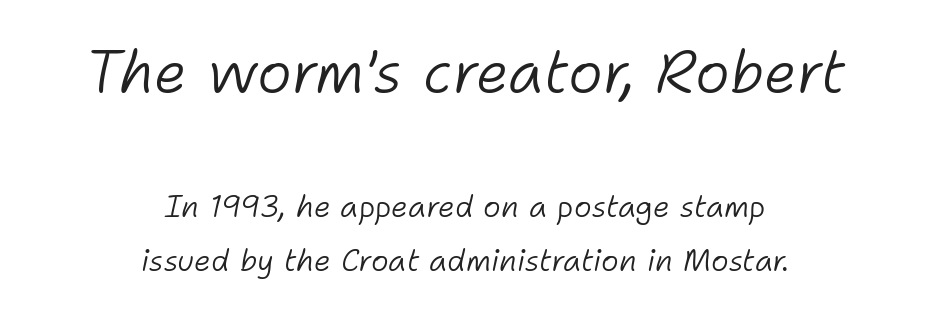
{"italic": "yes", "lean": "right", "slant_degrees": 11, "bold": "no", "weight": "light", "width": "normal", "stroke_contrast": "low", "x_height": "medium", "monospaced": "no", "underline": "no", "align": "center", "line_spacing_ratio": 1.82, "letter_spacing": "normal", "letter_spacing_em": 0.0, "larger_block": "first", "size_ratio": 1.97, "glyph_px": 59}
